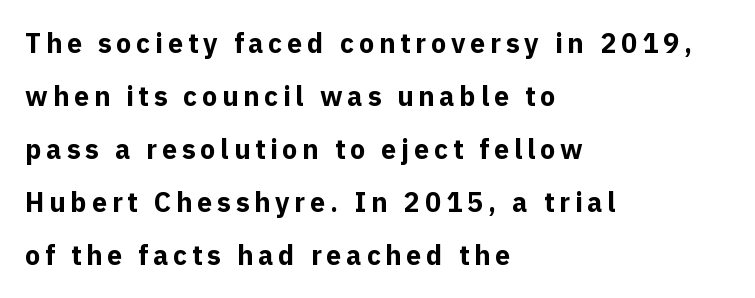
The lines are spread far apart with generous leading. The rendering anchors every line to the left-hand side. The sample has been set heavy, in full bold. Is there any slant? The stems are plumb.
